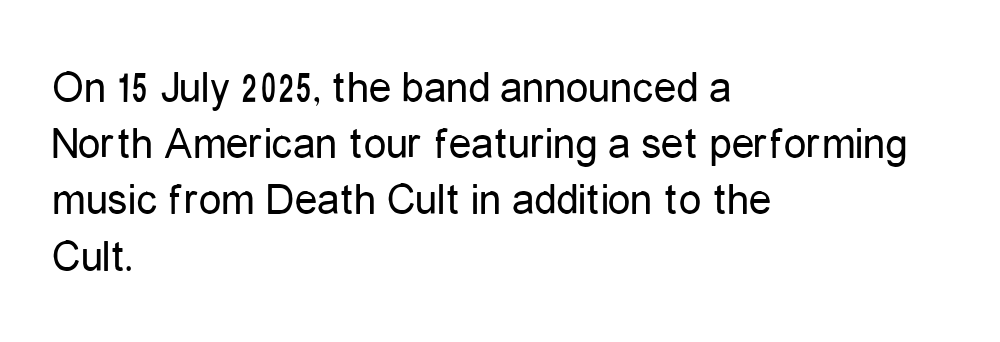
The image shows 45 px regular-weight, condensed sans-serif type, upright; set left-aligned, normal line spacing (1.25x), normal letter spacing, not underlined; low stroke contrast and a medium x-height.
